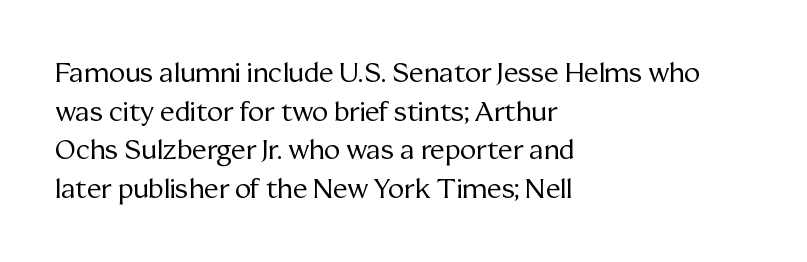
Q: Is the text bold? A: No.
Q: Is the text italic (slanted)? A: No, it is upright.
Q: Is the text underlined? A: No.
Q: How is the paragraph aligned? A: Left-aligned.
Q: Is the spacing between letters normal or unusually wide? A: Normal.
Q: Is the spacing between lines tight, normal or loose? A: Normal.
